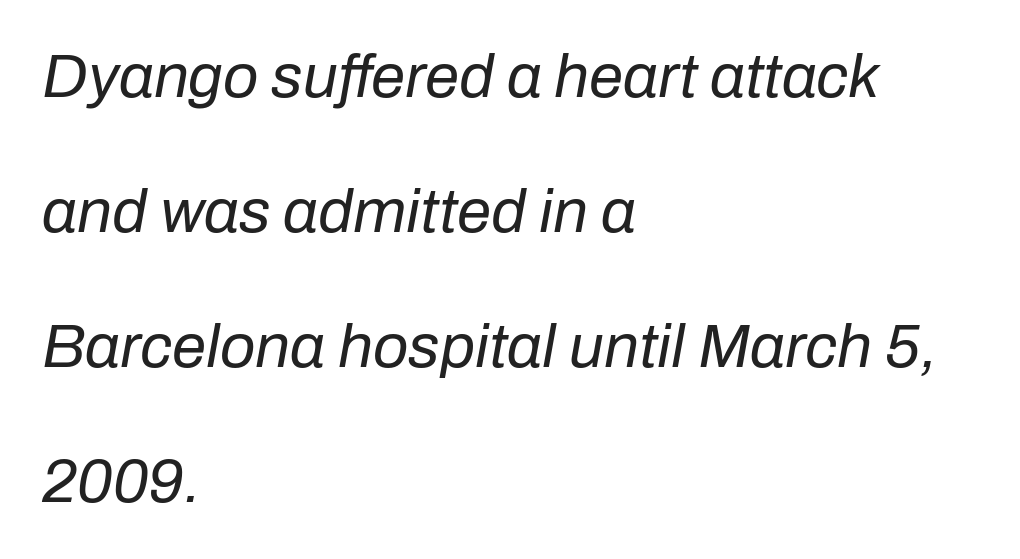
The image shows 62 px regular-weight type, italic (leaning right); set left-aligned, loose line spacing (2.18x), normal letter spacing, not underlined; low stroke contrast and a medium x-height.
